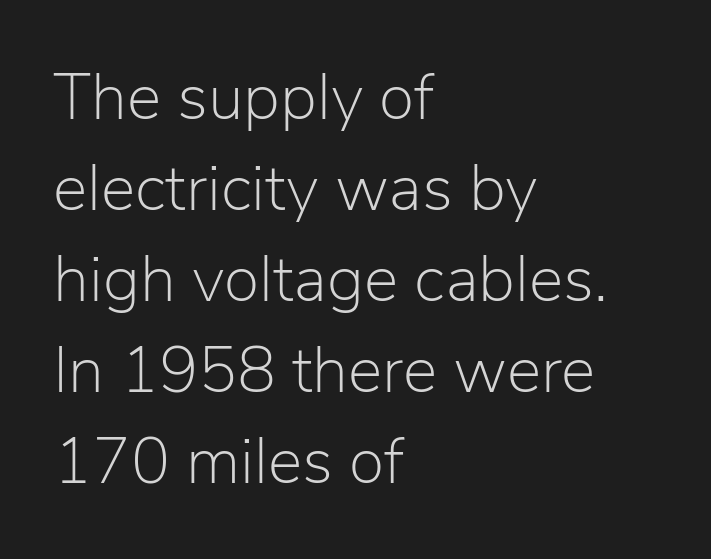
Type without underlining. Every stem runs plumb, perpendicular to the baseline. Nobody touched the tracking dial on this one. Classification — sans serif. Leading matches the norm, producing a regular column.
